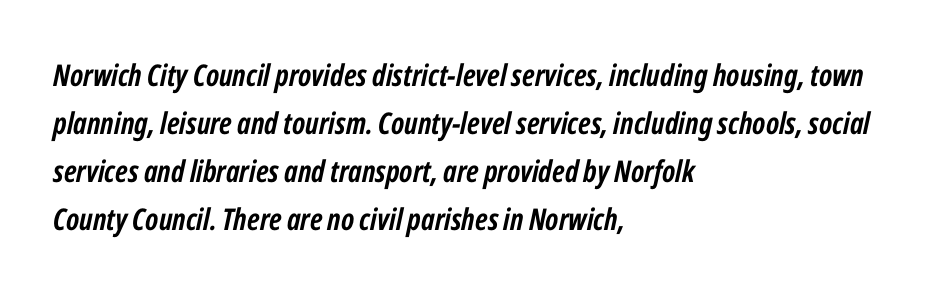
The image shows 30 px semibold, condensed type, italic (leaning right); set left-aligned, normal line spacing (1.6x), normal letter spacing, not underlined; low stroke contrast and a medium x-height.
